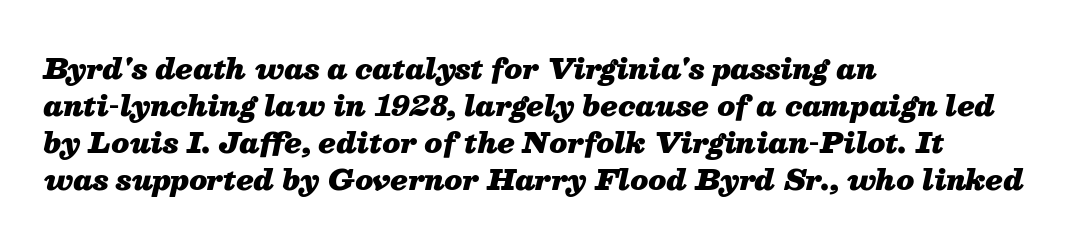
{"italic": "yes", "lean": "right", "slant_degrees": 13, "bold": "yes", "weight": "heavy", "width": "normal", "stroke_contrast": "medium", "x_height": "medium", "monospaced": "no", "underline": "no", "align": "left", "line_spacing": "normal", "line_spacing_ratio": 1.32, "letter_spacing": "normal", "letter_spacing_em": 0.0, "glyph_px": 28}
